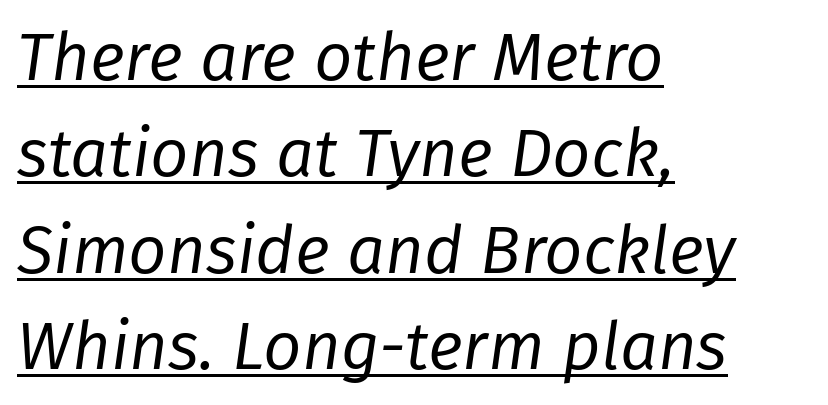
{"italic": "yes", "lean": "right", "slant_degrees": 8, "bold": "no", "weight": "regular", "width": "normal", "stroke_contrast": "low", "x_height": "medium", "monospaced": "no", "underline": "yes", "align": "left", "line_spacing": "normal", "line_spacing_ratio": 1.44, "letter_spacing": "normal", "letter_spacing_em": 0.0, "glyph_px": 67}
